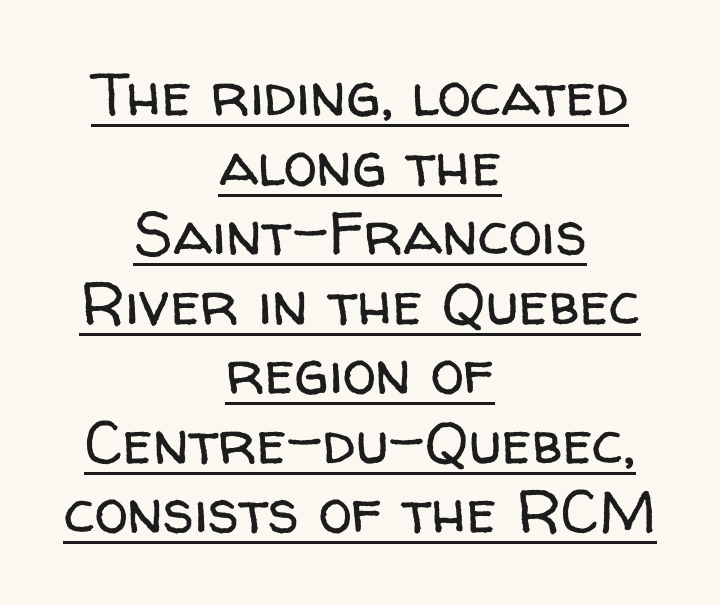
The image shows 61 px regular-weight sans-serif type, upright; set centered, tight line spacing (1.14x), normal letter spacing, underlined; low stroke contrast and a medium x-height.
